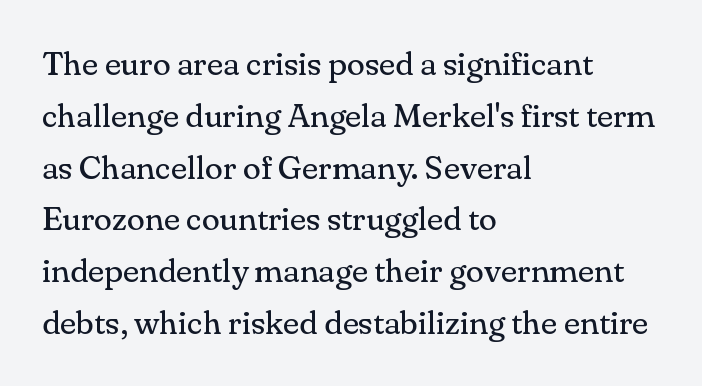
The image shows 33 px regular-weight serif type, upright; set left-aligned, normal line spacing (1.57x), normal letter spacing, not underlined; medium stroke contrast and a small x-height.
